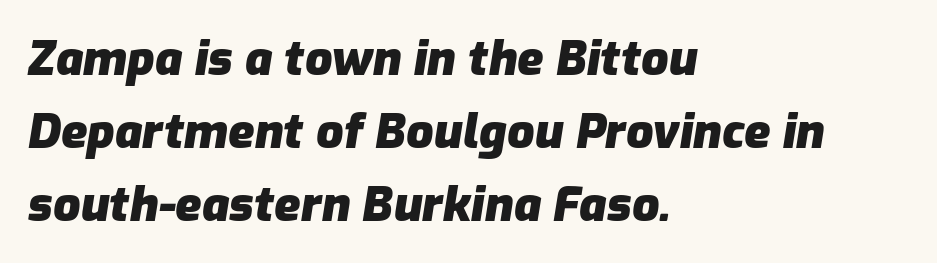
Q: Is the text bold? A: Yes.
Q: Is the text italic (slanted)? A: Yes, it leans right by about 9 degrees.
Q: Is the text underlined? A: No.
Q: How is the paragraph aligned? A: Left-aligned.
Q: Is the spacing between letters normal or unusually wide? A: Normal.
Q: Is the spacing between lines tight, normal or loose? A: Normal.
Q: Width (condensed, normal, or wide)? A: Normal.
Q: Stroke contrast? A: Low.
Q: x-height? A: Medium.
Q: Monospaced? A: No.
